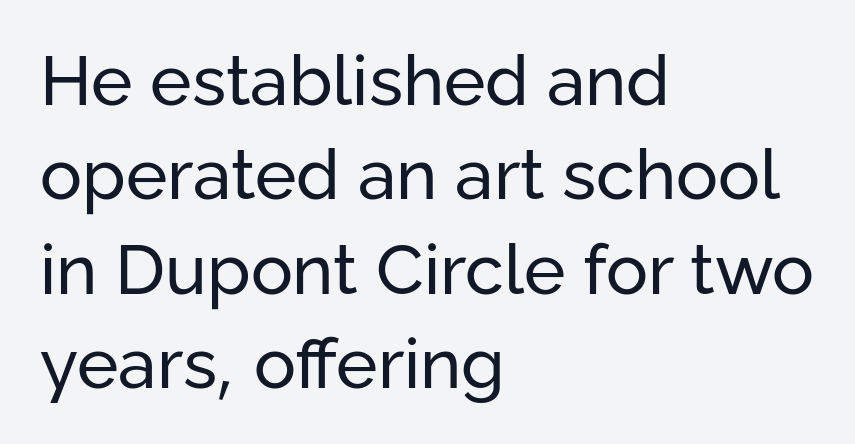
Q: Is the text bold? A: No.
Q: Is the text italic (slanted)? A: No, it is upright.
Q: Is the typeface a serif or a sans-serif typeface? A: Sans-serif.
Q: Is the text underlined? A: No.
Q: How is the paragraph aligned? A: Left-aligned.
Q: Is the spacing between letters normal or unusually wide? A: Normal.
Q: Is the spacing between lines tight, normal or loose? A: Normal.
Q: Width (condensed, normal, or wide)? A: Normal.
Q: Stroke contrast? A: Low.
Q: x-height? A: Medium.
Q: Monospaced? A: No.
